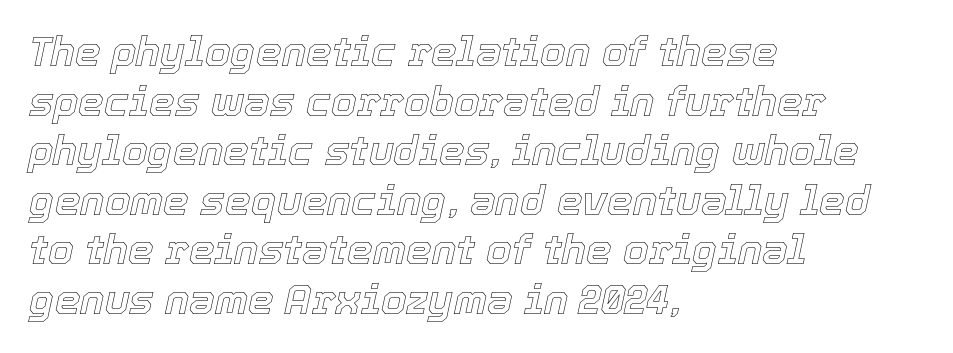
{"italic": "yes", "lean": "right", "slant_degrees": 12, "width": "normal", "x_height": "medium", "monospaced": "no", "underline": "no", "align": "left", "line_spacing_ratio": 1.21, "letter_spacing": "normal", "letter_spacing_em": 0.0, "glyph_px": 41}
